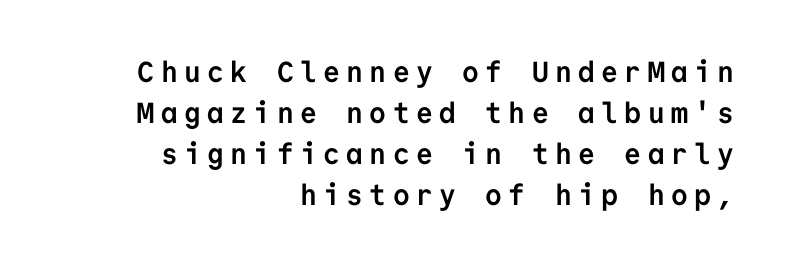
Q: Is the text bold? A: Yes.
Q: Is the text italic (slanted)? A: No, it is upright.
Q: Is the typeface a serif or a sans-serif typeface? A: Sans-serif.
Q: Is the text underlined? A: No.
Q: How is the paragraph aligned? A: Right-aligned.
Q: Is the spacing between letters normal or unusually wide? A: Unusually wide.
Q: Is the spacing between lines tight, normal or loose? A: Normal.
Q: Width (condensed, normal, or wide)? A: Normal.
Q: Stroke contrast? A: Low.
Q: x-height? A: Medium.
Q: Monospaced? A: Yes.
